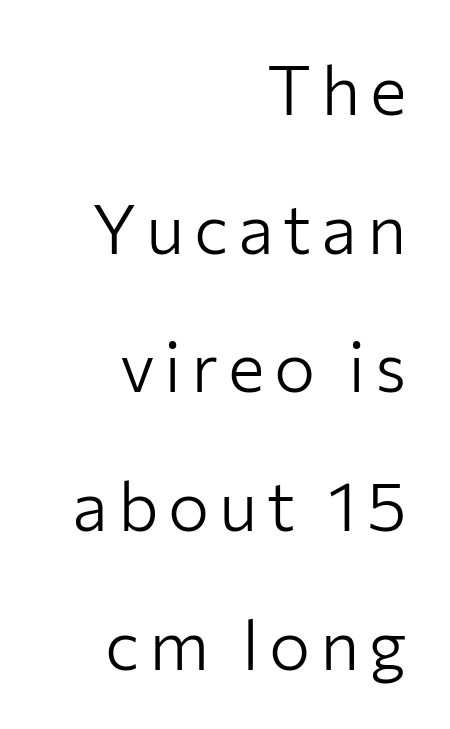
Q: Is the text bold? A: No.
Q: Is the text italic (slanted)? A: No, it is upright.
Q: Is the typeface a serif or a sans-serif typeface? A: Sans-serif.
Q: Is the text underlined? A: No.
Q: How is the paragraph aligned? A: Right-aligned.
Q: Is the spacing between lines tight, normal or loose? A: Loose.
Q: Width (condensed, normal, or wide)? A: Normal.
Q: Stroke contrast? A: Low.
Q: x-height? A: Medium.
Q: Monospaced? A: No.
